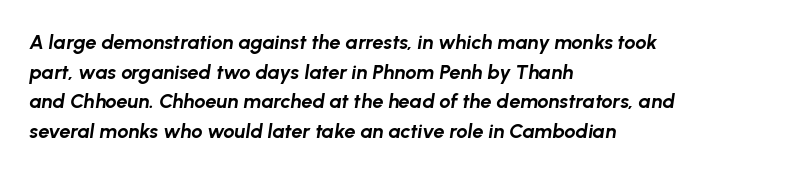
Q: Is the text bold? A: Yes.
Q: Is the text italic (slanted)? A: Yes, it leans right by about 8 degrees.
Q: Is the text underlined? A: No.
Q: How is the paragraph aligned? A: Left-aligned.
Q: Is the spacing between letters normal or unusually wide? A: Normal.
Q: Is the spacing between lines tight, normal or loose? A: Normal.
